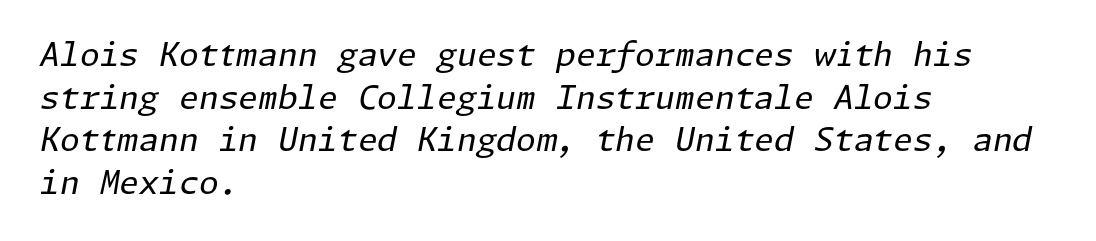
{"italic": "yes", "lean": "right", "slant_degrees": 11, "bold": "no", "weight": "regular", "width": "normal", "stroke_contrast": "low", "x_height": "medium", "underline": "no", "align": "left", "line_spacing": "normal", "line_spacing_ratio": 1.33, "letter_spacing": "normal", "letter_spacing_em": 0.0, "glyph_px": 32}
